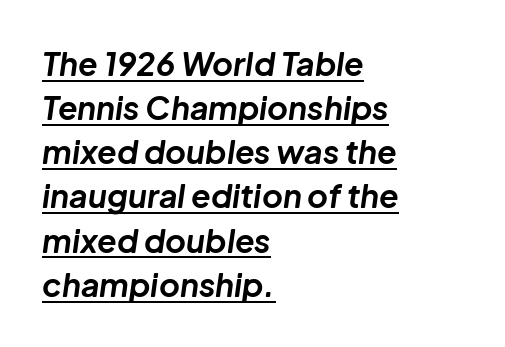
The image shows 32 px bold type, italic (leaning right); set left-aligned, normal line spacing (1.38x), normal letter spacing, underlined; low stroke contrast and a medium x-height.
